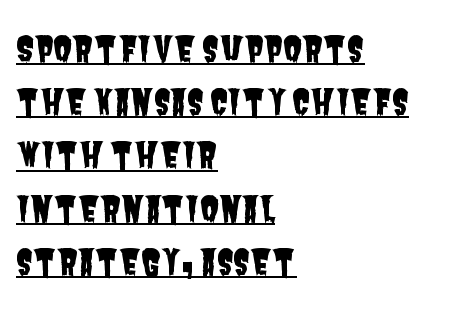
Characters follow at the spacing the type designer built in. The letters advance in unequal steps, a hallmark of proportional type. Is this a sans? Yes — the strokes have no serifs. A normal amount of white space separates one row of letters from the next. The rendered words wear a rule along their underside.
